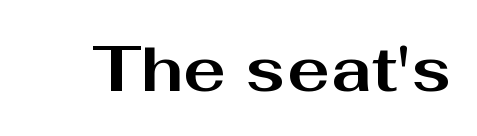
{"serif": "no", "italic": "no", "bold": "yes", "weight": "bold", "width": "wide", "stroke_contrast": "medium", "x_height": "medium", "monospaced": "no", "underline": "no", "letter_spacing": "normal", "letter_spacing_em": 0.0, "glyph_px": 64}
